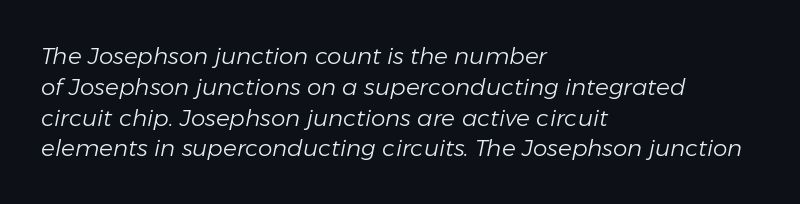
Characters are canted at an angle relative to the baseline's perpendicular. Has an underline been added? It has not. Short note: letters normally spaced. Stroke thickness stays within the range of a standard reading face or lighter. Students, observe: this is what conventionally led text looks like.
